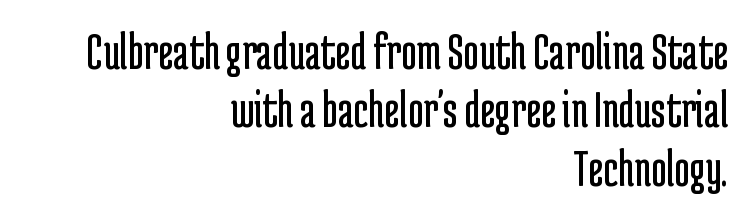
Q: Is the text bold? A: No.
Q: Is the text italic (slanted)? A: No, it is upright.
Q: Is the typeface a serif or a sans-serif typeface? A: Sans-serif.
Q: Is the text underlined? A: No.
Q: How is the paragraph aligned? A: Right-aligned.
Q: Is the spacing between letters normal or unusually wide? A: Normal.
Q: Is the spacing between lines tight, normal or loose? A: Tight.
Q: Width (condensed, normal, or wide)? A: Condensed.
Q: Stroke contrast? A: Low.
Q: x-height? A: Medium.
Q: Monospaced? A: No.
